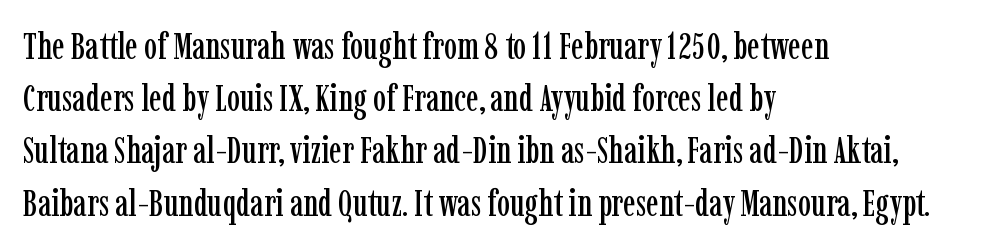
{"serif": "yes", "italic": "no", "width": "condensed", "stroke_contrast": "low", "x_height": "medium", "monospaced": "no", "underline": "no", "align": "left", "line_spacing": "normal", "line_spacing_ratio": 1.41, "letter_spacing": "normal", "letter_spacing_em": 0.0, "glyph_px": 37}
